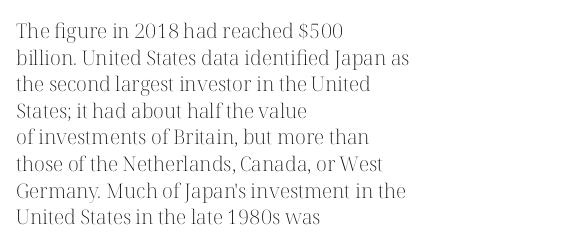
The image shows 20 px text type, upright; set left-aligned, normal line spacing (1.33x), normal letter spacing, not underlined.
